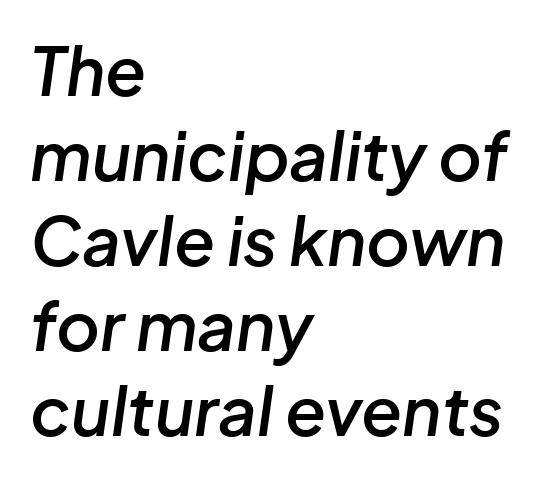
The image shows 67 px semibold type, italic (leaning right); set left-aligned, normal line spacing (1.27x), normal letter spacing, not underlined; low stroke contrast and a medium x-height.
